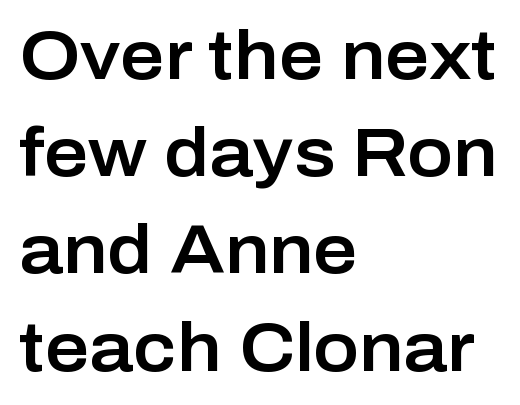
The image shows 68 px sans-serif type, upright; set left-aligned, normal line spacing (1.43x), normal letter spacing, not underlined; low stroke contrast and a medium x-height.
